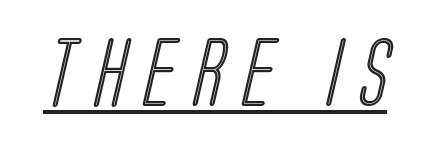
The image shows 69 px condensed type; set unusually wide letter spacing (+0.29 em), underlined; a large x-height.
